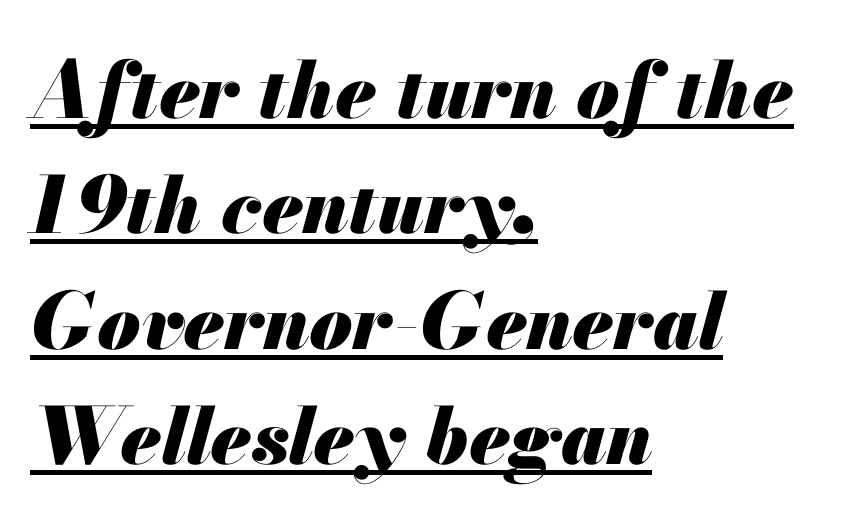
{"italic": "yes", "lean": "right", "slant_degrees": 13, "bold": "yes", "weight": "heavy", "width": "normal", "stroke_contrast": "medium", "x_height": "small", "monospaced": "no", "underline": "yes", "align": "left", "line_spacing": "normal", "line_spacing_ratio": 1.48, "letter_spacing": "normal", "letter_spacing_em": 0.0, "glyph_px": 78}
